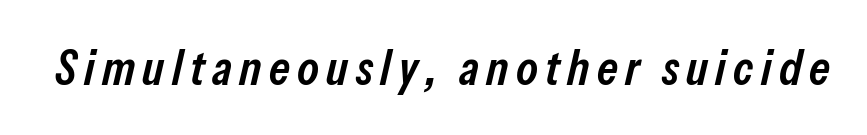
{"italic": "yes", "lean": "right", "slant_degrees": 13, "bold": "semi", "weight": "semibold", "width": "condensed", "stroke_contrast": "low", "x_height": "medium", "monospaced": "no", "underline": "no", "glyph_px": 49}
